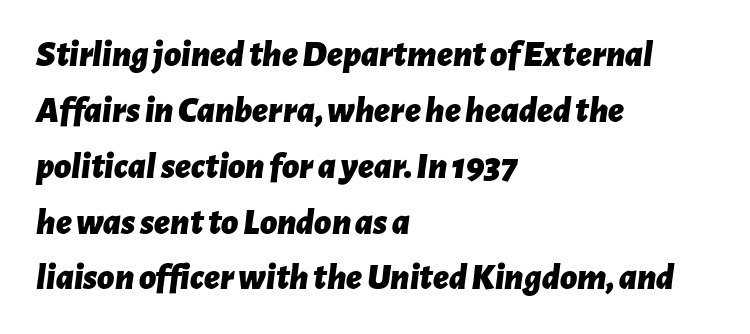
Q: Is the text bold? A: Yes.
Q: Is the text italic (slanted)? A: Yes, it leans right by about 7 degrees.
Q: Is the text underlined? A: No.
Q: How is the paragraph aligned? A: Left-aligned.
Q: Is the spacing between letters normal or unusually wide? A: Normal.
Q: Is the spacing between lines tight, normal or loose? A: Normal.
Q: Width (condensed, normal, or wide)? A: Normal.
Q: Stroke contrast? A: Low.
Q: x-height? A: Medium.
Q: Monospaced? A: No.
